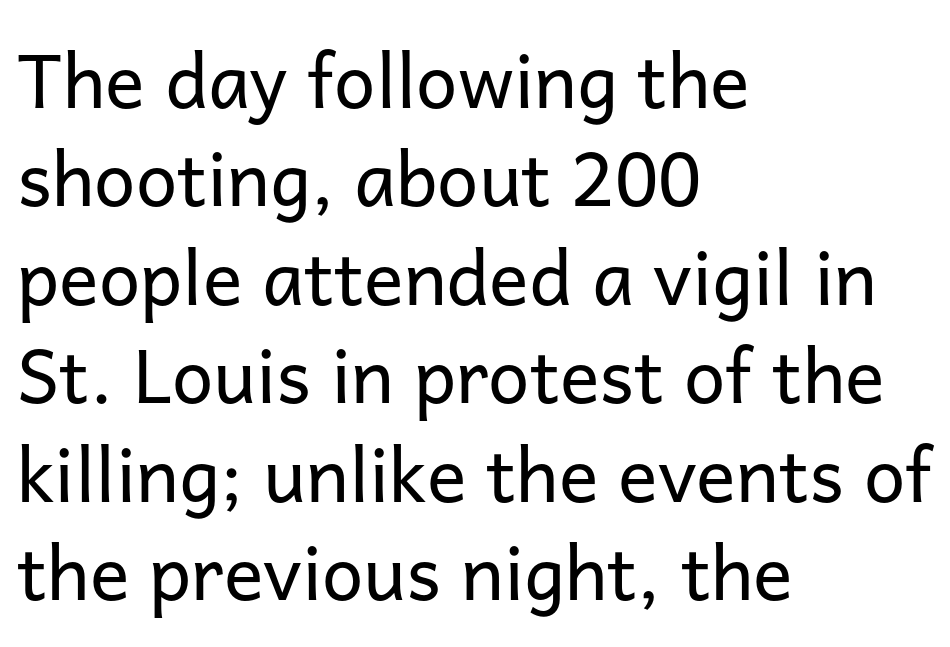
The image shows 74 px regular-weight sans-serif type, upright; set left-aligned, normal line spacing (1.33x), normal letter spacing, not underlined; low stroke contrast and a medium x-height.
